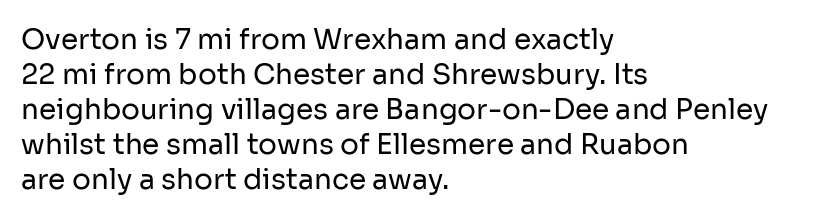
{"serif": "no", "italic": "no", "bold": "no", "weight": "regular", "width": "normal", "stroke_contrast": "low", "x_height": "medium", "monospaced": "no", "underline": "no", "align": "left", "line_spacing": "normal", "line_spacing_ratio": 1.25, "letter_spacing": "normal", "letter_spacing_em": 0.0, "glyph_px": 28}
